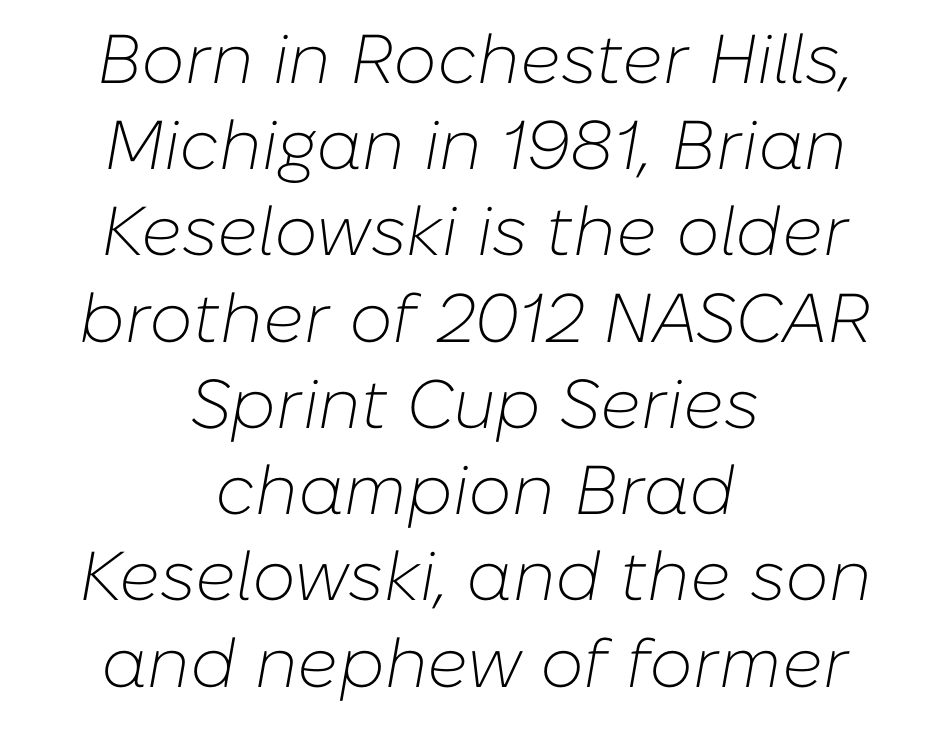
Horizontal alignment here is central, giving a formal, balanced look. No heavy texture on the line: the type isn't bold. The face used here is proportionally spaced, like ordinary book or web type. Leading: standard. The axis of the letterforms is tilted away from vertical.
